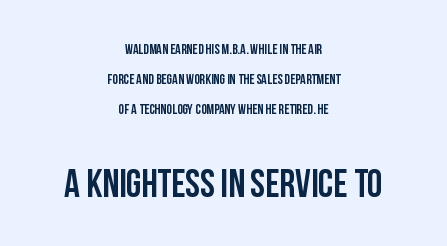
A typesetter would call this zero additional tracking. The more generous point size was reserved for the lower chunk. The zone under the glyphs is completely vacant. The rendering uses natural spacing where letterforms have individual widths. Both edges are ragged and mirror each other, which tells us the setting is centered. Typesetter's note: full bold, strokes at maximum text heaviness.
